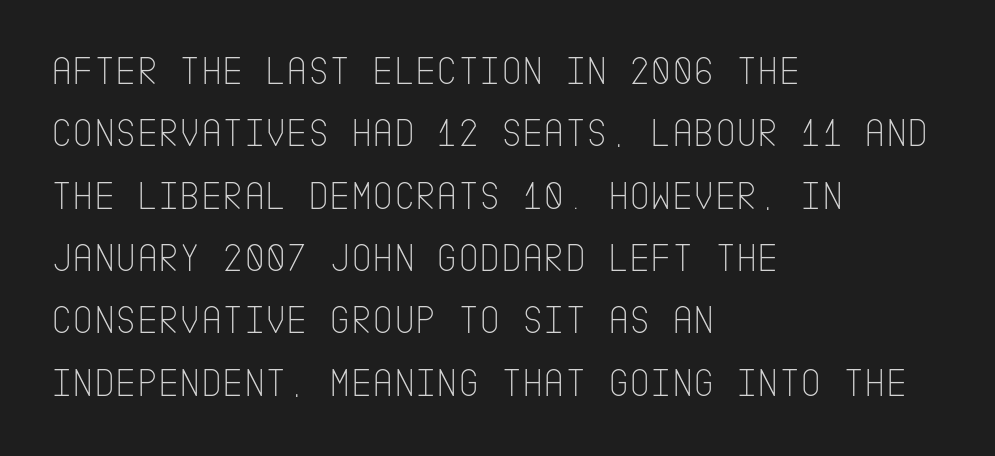
The image shows 41 px thin, condensed sans-serif type, upright; set left-aligned, normal line spacing (1.52x), normal letter spacing, not underlined; low stroke contrast and a large x-height.
